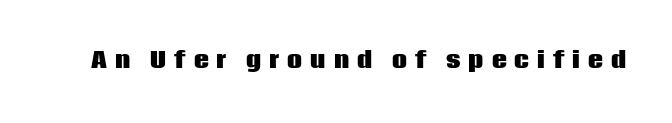
The image shows 21 px bold type, upright; set unusually wide letter spacing (+0.38 em), not underlined.
